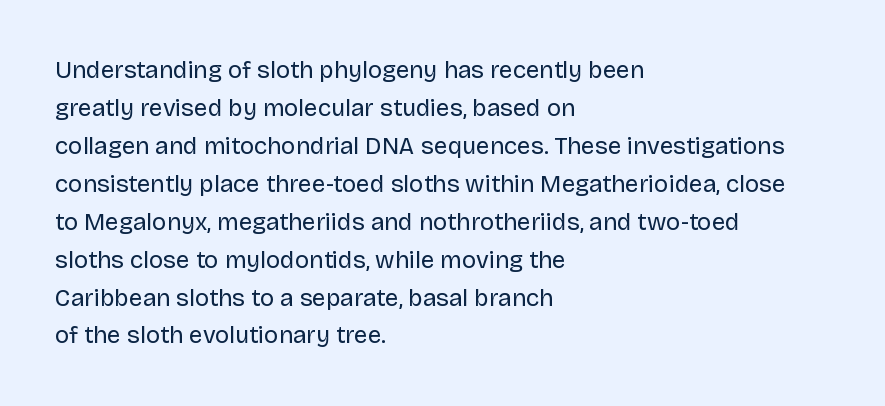
Q: Is the text bold? A: No.
Q: Is the text italic (slanted)? A: No, it is upright.
Q: Is the text underlined? A: No.
Q: How is the paragraph aligned? A: Left-aligned.
Q: Is the spacing between letters normal or unusually wide? A: Normal.
Q: Is the spacing between lines tight, normal or loose? A: Normal.
